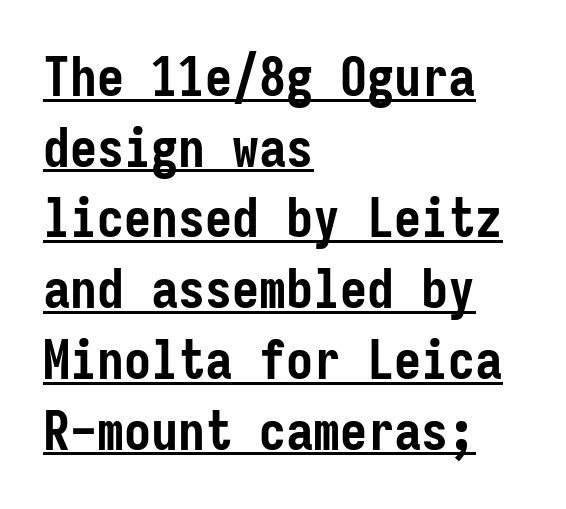
The rendering uses typewriter-style spacing with identical character cells. Notice how the passage keeps a crisp vertical edge on the left only. Vertical strokes here are truly vertical. The typesetter has applied underlining to the passage shown. Each letter's strokes conclude bluntly, with no projecting serifs.
